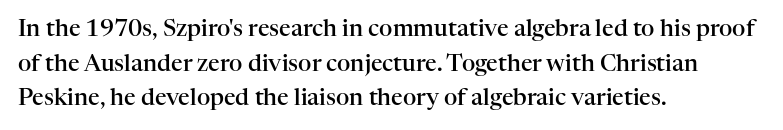
Students, observe: this is what conventionally led text looks like. Any mark beneath the type? The region is blank. On the weight axis this lands at semibold, roughly 600. These lines stack with their left ends in a neat column.
